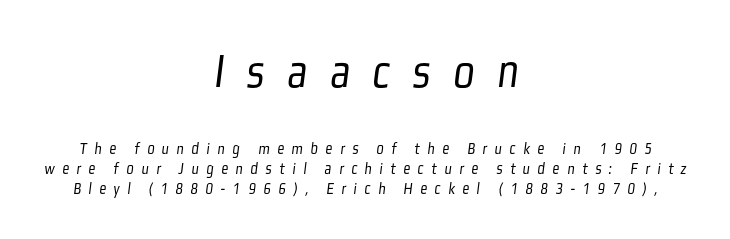
{"serif": "no", "bold": "no", "weight": "light", "width": "condensed", "stroke_contrast": "low", "x_height": "medium", "monospaced": "no", "underline": "no", "align": "center", "line_spacing_ratio": 1.17, "letter_spacing": "wide", "letter_spacing_em": 0.45, "larger_block": "first", "size_ratio": 2.94, "glyph_px": 50}
